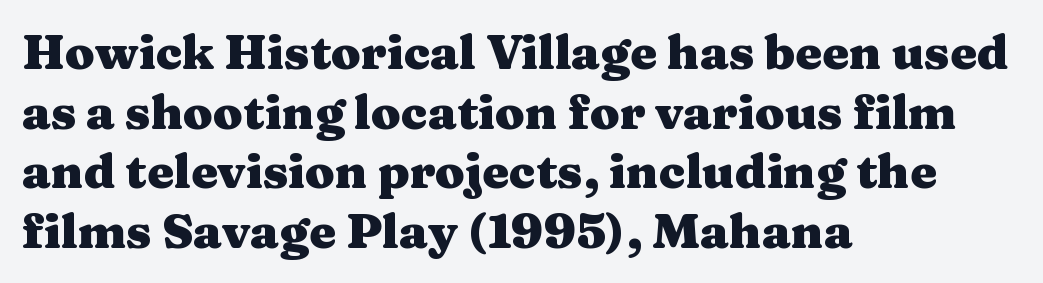
{"serif": "yes", "italic": "no", "bold": "yes", "weight": "heavy", "width": "wide", "stroke_contrast": "medium", "x_height": "medium", "monospaced": "no", "underline": "no", "align": "left", "line_spacing_ratio": 1.24, "letter_spacing": "normal", "letter_spacing_em": 0.0, "glyph_px": 48}
